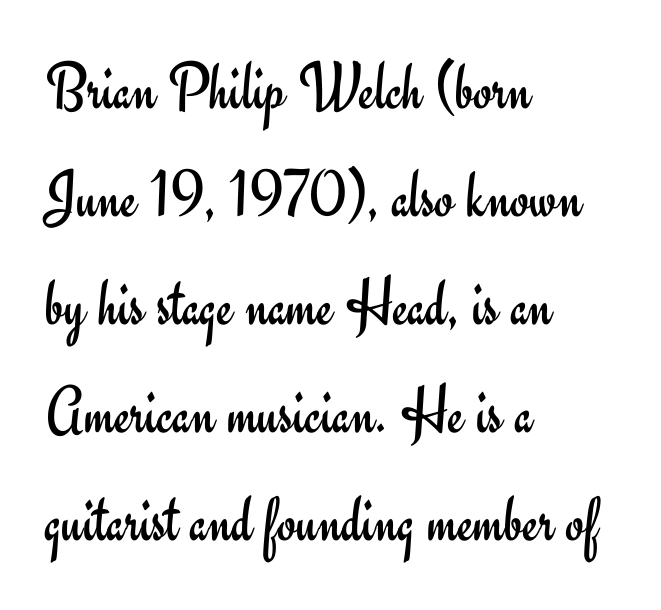
Q: Is the text bold? A: No.
Q: Is the text italic (slanted)? A: Yes.
Q: Is the typeface a serif or a sans-serif typeface? A: Sans-serif.
Q: Is the text underlined? A: No.
Q: How is the paragraph aligned? A: Left-aligned.
Q: Is the spacing between letters normal or unusually wide? A: Normal.
Q: Is the spacing between lines tight, normal or loose? A: Normal.
Q: Width (condensed, normal, or wide)? A: Normal.
Q: Stroke contrast? A: Low.
Q: x-height? A: Small.
Q: Monospaced? A: No.
